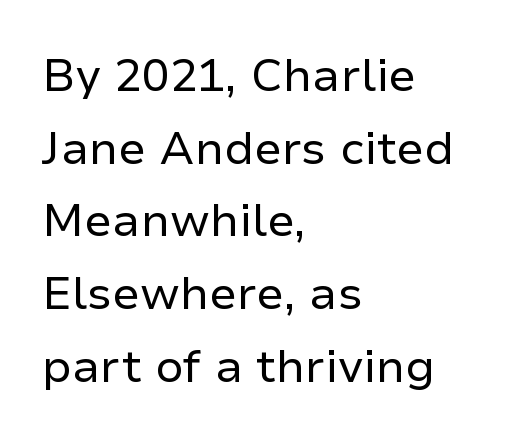
To sum up the face: it is a sans, with no serifs. Clear beneath every line of the passage. Caption: standard tracking, unaltered. A quiet, ordinary-to-light weight characterises the typeface. The letters advance in unequal steps, a hallmark of proportional type. These lines sit exactly where default settings would place them.
